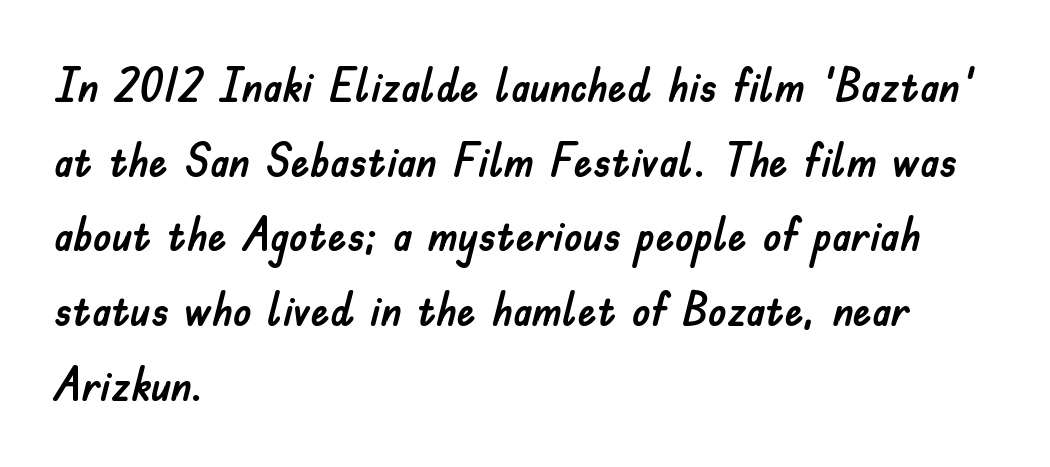
The image shows 47 px sans-serif type; set left-aligned, normal line spacing (1.59x), normal letter spacing, not underlined; low stroke contrast and a small x-height.
